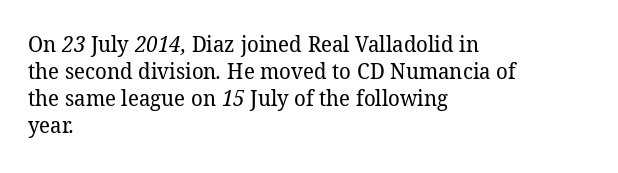
This sample uses plain, unmodified letter spacing. The compositor pushed each line to the left boundary. Descenders hang freely into open space. Compared with a typical body face, this is equally light or lighter still.
